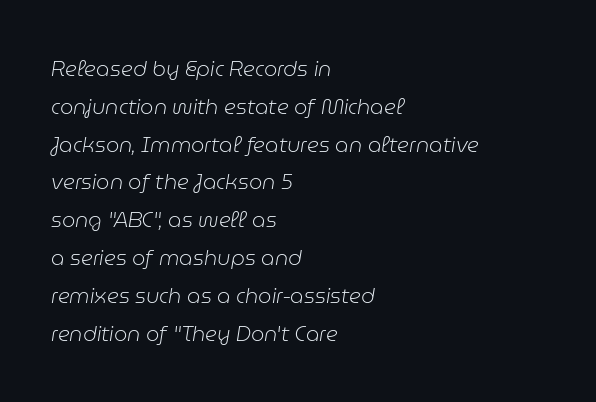
{"italic": "yes", "lean": "right", "slant_degrees": 9, "bold": "no", "underline": "no", "align": "left", "line_spacing_ratio": 1.8, "letter_spacing": "normal", "letter_spacing_em": 0.0, "glyph_px": 21}
